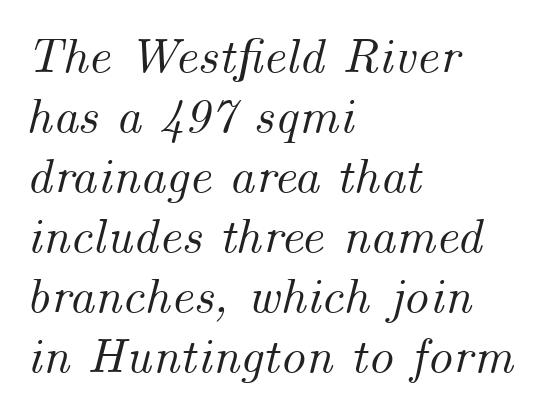
The image shows 50 px text type, italic (leaning right); set left-aligned, line spacing 1.2x, normal letter spacing, not underlined; medium stroke contrast and a small x-height.
